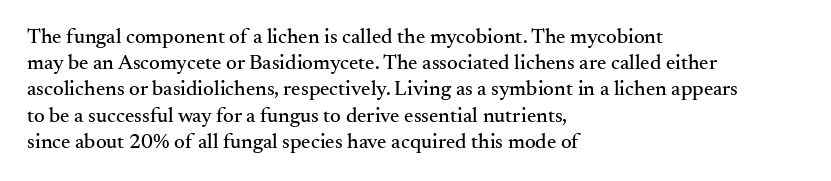
Q: Is the text italic (slanted)? A: No, it is upright.
Q: Is the text underlined? A: No.
Q: How is the paragraph aligned? A: Left-aligned.
Q: Is the spacing between letters normal or unusually wide? A: Normal.
Q: Is the spacing between lines tight, normal or loose? A: Normal.
